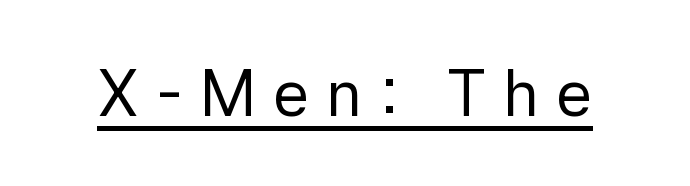
{"serif": "no", "italic": "no", "bold": "no", "weight": "regular", "width": "normal", "stroke_contrast": "low", "x_height": "medium", "monospaced": "no", "underline": "yes", "letter_spacing": "wide", "letter_spacing_em": 0.26, "glyph_px": 65}
